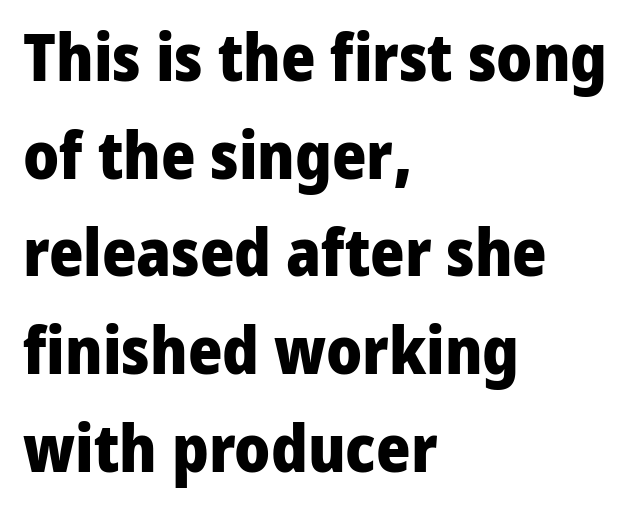
The image shows 66 px heavy sans-serif type, upright; set left-aligned, normal line spacing (1.48x), normal letter spacing, not underlined; low stroke contrast and a medium x-height.
